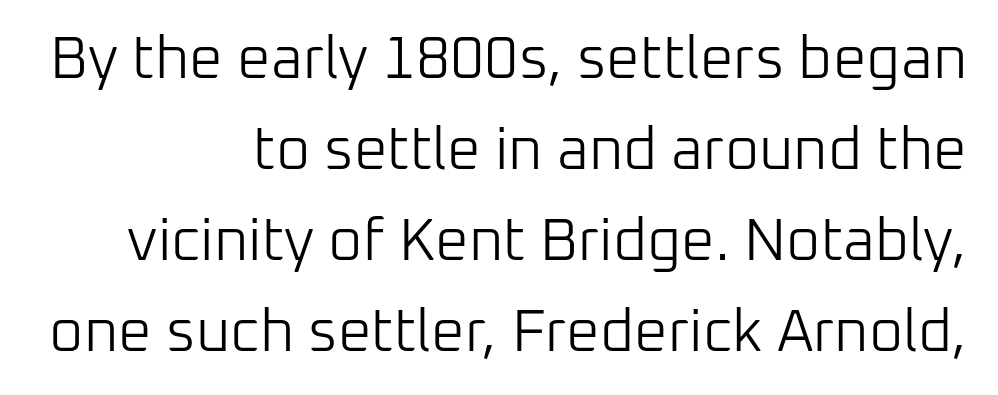
Q: Is the text bold? A: No.
Q: Is the text italic (slanted)? A: No, it is upright.
Q: Is the typeface a serif or a sans-serif typeface? A: Sans-serif.
Q: Is the text underlined? A: No.
Q: How is the paragraph aligned? A: Right-aligned.
Q: Is the spacing between letters normal or unusually wide? A: Normal.
Q: Is the spacing between lines tight, normal or loose? A: Normal.
Q: Width (condensed, normal, or wide)? A: Normal.
Q: Stroke contrast? A: Low.
Q: x-height? A: Medium.
Q: Monospaced? A: No.
